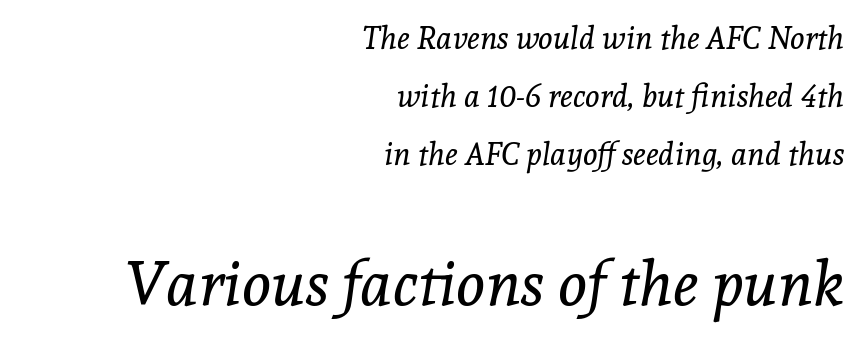
Q: Is the text bold? A: No.
Q: Is the text italic (slanted)? A: Yes, it leans right by about 8 degrees.
Q: Is the typeface a serif or a sans-serif typeface? A: Serif.
Q: Is the text underlined? A: No.
Q: How is the paragraph aligned? A: Right-aligned.
Q: Is the spacing between letters normal or unusually wide? A: Normal.
Q: Which block of text is set in a larger size, the first (top) or the second (bottom)? A: The second (bottom) one.
Q: Width (condensed, normal, or wide)? A: Normal.
Q: x-height? A: Medium.
Q: Monospaced? A: No.
